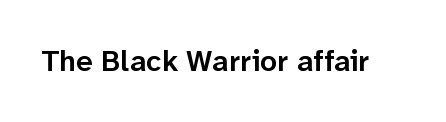
{"serif": "no", "italic": "no", "bold": "semi", "weight": "semibold", "width": "normal", "stroke_contrast": "low", "x_height": "medium", "monospaced": "no", "underline": "no", "letter_spacing": "normal", "letter_spacing_em": 0.0, "glyph_px": 30}
